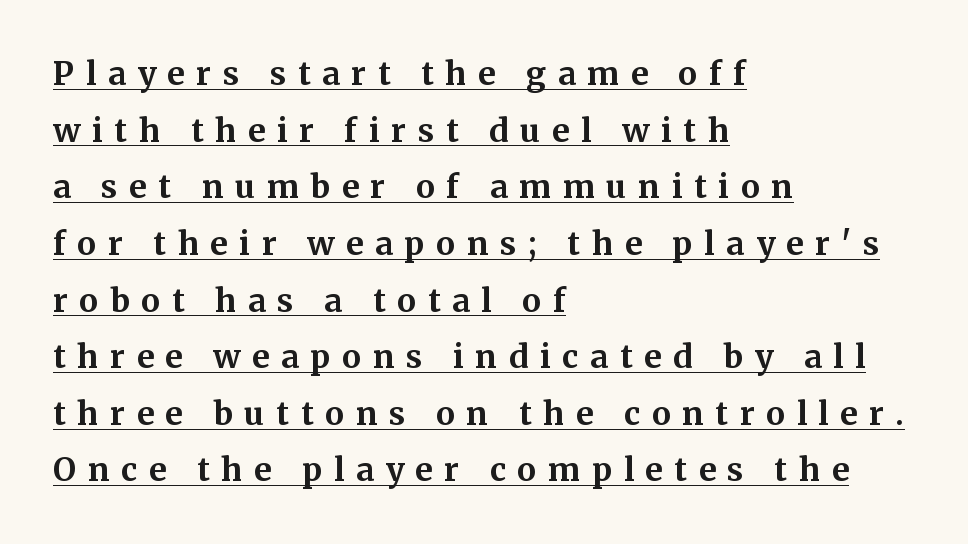
{"serif": "yes", "italic": "no", "bold": "yes", "weight": "bold", "width": "normal", "stroke_contrast": "medium", "x_height": "medium", "monospaced": "no", "underline": "yes", "align": "left", "line_spacing_ratio": 1.77, "letter_spacing": "wide", "letter_spacing_em": 0.36, "glyph_px": 32}
